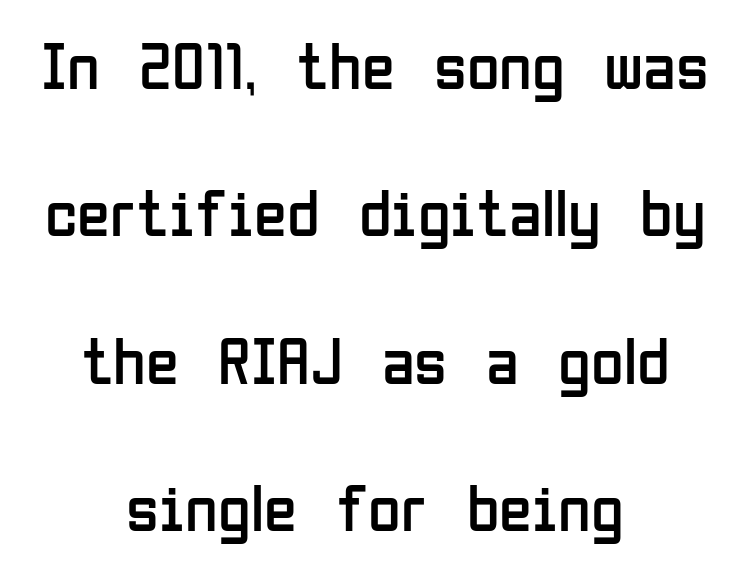
The image shows 67 px regular-weight, condensed sans-serif type, upright; set centered, loose line spacing (2.2x), normal letter spacing, not underlined; low stroke contrast and a medium x-height.
